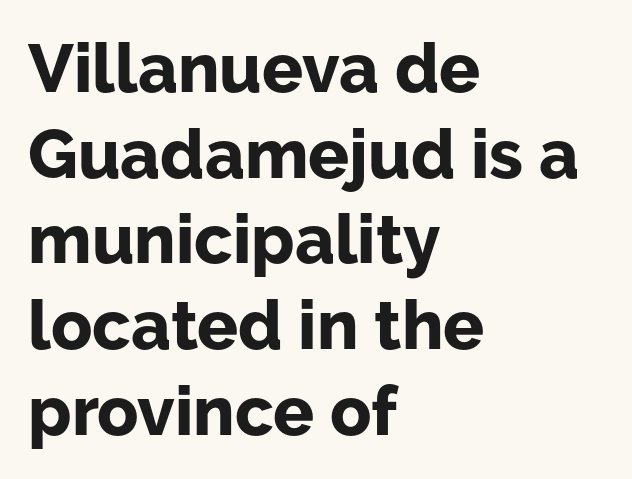
Q: Is the text bold? A: Yes.
Q: Is the text italic (slanted)? A: No, it is upright.
Q: Is the typeface a serif or a sans-serif typeface? A: Sans-serif.
Q: Is the text underlined? A: No.
Q: How is the paragraph aligned? A: Left-aligned.
Q: Is the spacing between letters normal or unusually wide? A: Normal.
Q: Is the spacing between lines tight, normal or loose? A: Normal.
Q: Width (condensed, normal, or wide)? A: Normal.
Q: Stroke contrast? A: Low.
Q: x-height? A: Medium.
Q: Monospaced? A: No.
